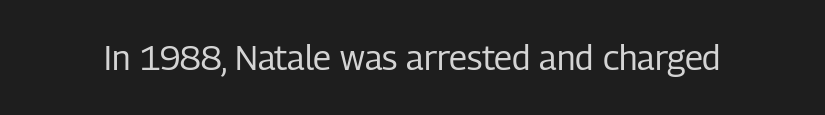
Q: Is the text bold? A: No.
Q: Is the text italic (slanted)? A: No, it is upright.
Q: Is the typeface a serif or a sans-serif typeface? A: Sans-serif.
Q: Is the text underlined? A: No.
Q: Is the spacing between letters normal or unusually wide? A: Normal.
Q: Width (condensed, normal, or wide)? A: Condensed.
Q: Stroke contrast? A: Low.
Q: x-height? A: Medium.
Q: Monospaced? A: No.
